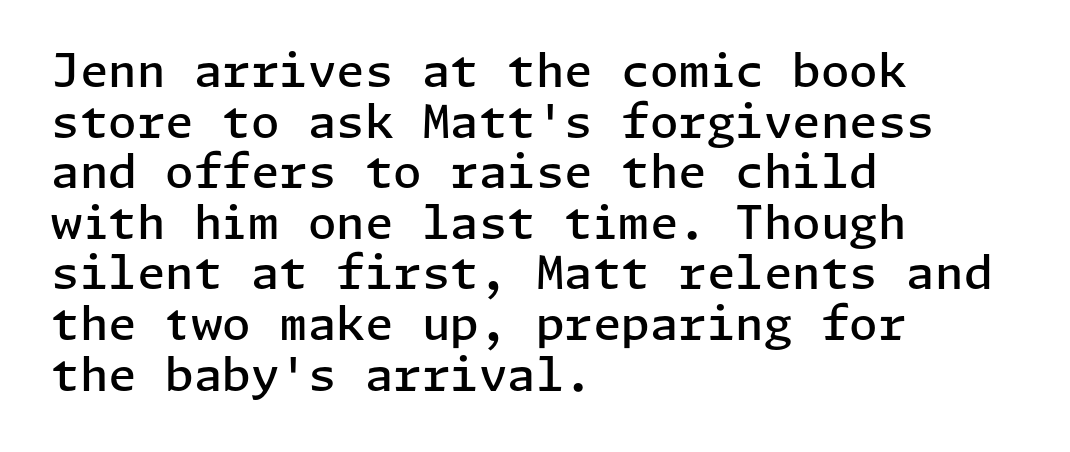
The image shows 46 px semibold sans-serif type, upright; set left-aligned, tight line spacing (1.1x), normal letter spacing, not underlined; low stroke contrast and a medium x-height.
